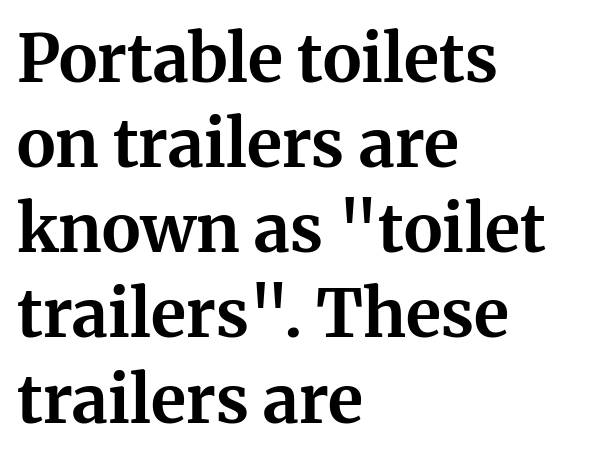
{"serif": "yes", "italic": "no", "bold": "yes", "weight": "bold", "width": "normal", "stroke_contrast": "medium", "x_height": "medium", "monospaced": "no", "underline": "no", "align": "left", "line_spacing": "normal", "line_spacing_ratio": 1.29, "letter_spacing": "normal", "letter_spacing_em": 0.0, "glyph_px": 66}
